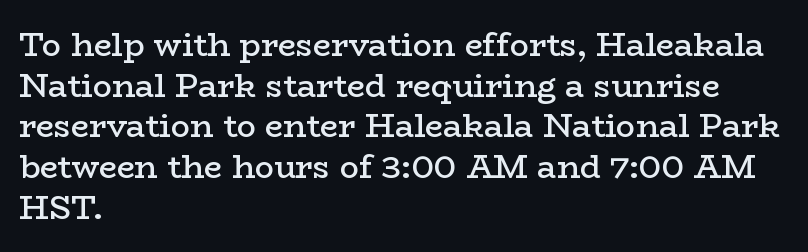
Q: Is the text bold? A: Semi-bold.
Q: Is the text italic (slanted)? A: No, it is upright.
Q: Is the typeface a serif or a sans-serif typeface? A: Serif.
Q: Is the text underlined? A: No.
Q: How is the paragraph aligned? A: Left-aligned.
Q: Is the spacing between letters normal or unusually wide? A: Normal.
Q: Is the spacing between lines tight, normal or loose? A: Normal.
Q: Width (condensed, normal, or wide)? A: Wide.
Q: Stroke contrast? A: Low.
Q: x-height? A: Medium.
Q: Monospaced? A: No.
